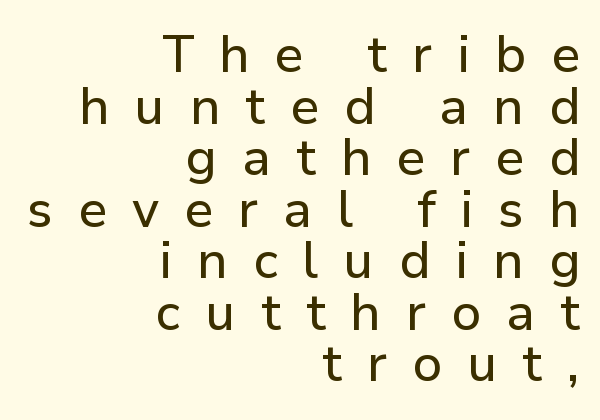
The image shows 51 px sans-serif type, upright; set right-aligned, tight line spacing (1.01x), unusually wide letter spacing (+0.49 em), not underlined; low stroke contrast and a medium x-height.
